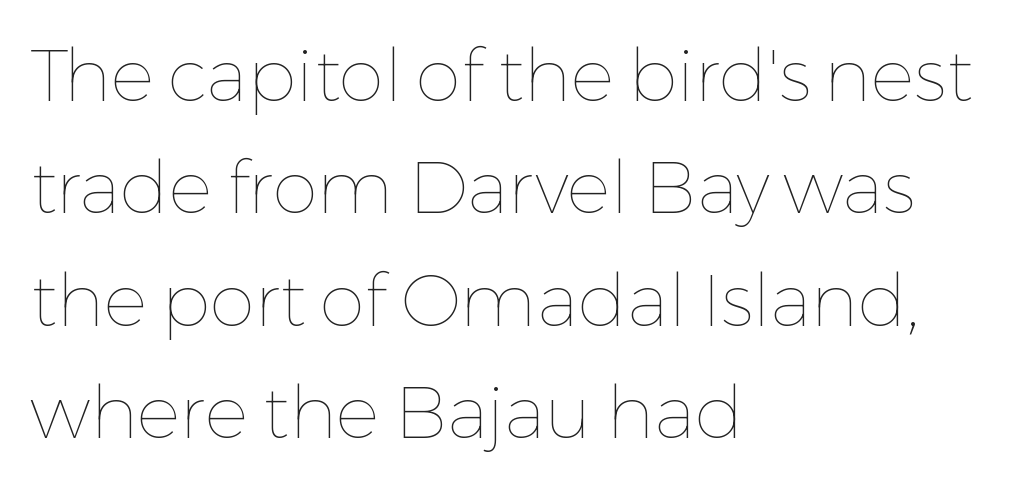
{"italic": "no", "bold": "no", "weight": "thin", "width": "normal", "stroke_contrast": "low", "x_height": "medium", "monospaced": "no", "underline": "no", "align": "left", "line_spacing": "normal", "line_spacing_ratio": 1.54, "letter_spacing": "normal", "letter_spacing_em": 0.0, "glyph_px": 73}
